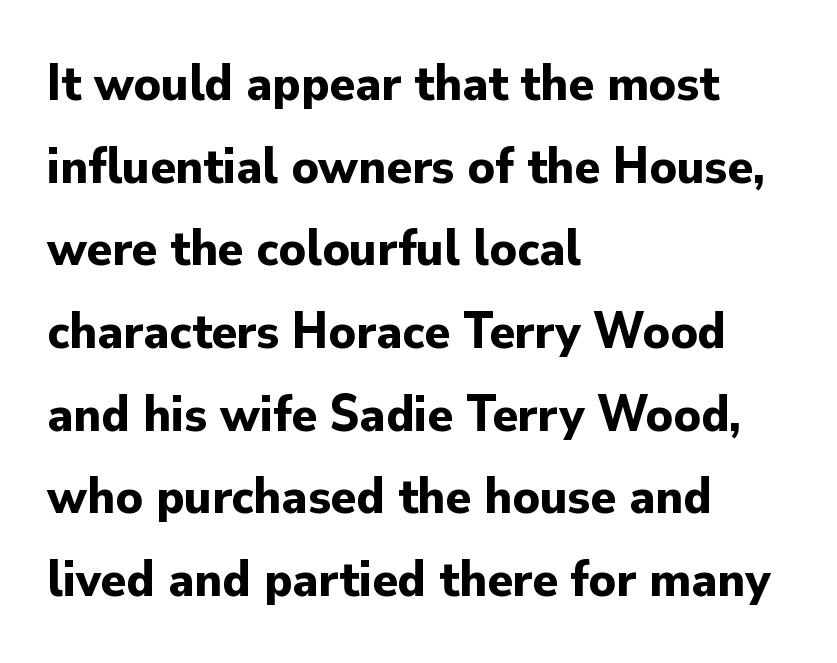
Observe the absence of serifs on each vertical stroke in this sample. Glance below the letters and you will spot only blank space. How would I describe the line gaps? Plain and ordinary. Is the type bold? Yes — the strokes are clearly thick and heavy.
